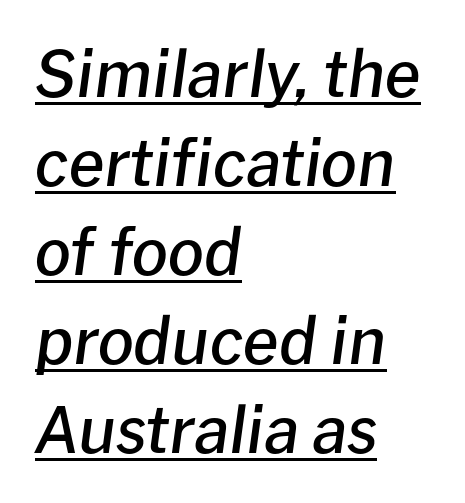
The image shows 64 px semibold type, italic (leaning right); set left-aligned, normal line spacing (1.39x), normal letter spacing, underlined; low stroke contrast and a medium x-height.
